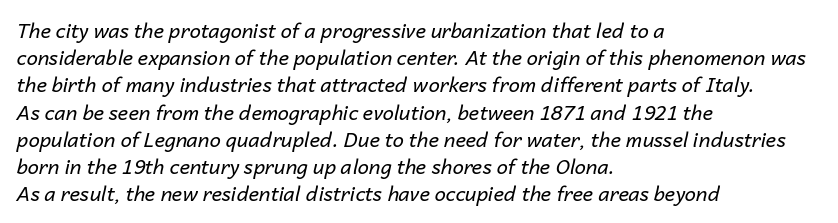
{"italic": "yes", "lean": "right", "slant_degrees": 14, "bold": "no", "underline": "no", "align": "left", "line_spacing": "normal", "line_spacing_ratio": 1.36, "letter_spacing": "normal", "letter_spacing_em": 0.0, "glyph_px": 20}
